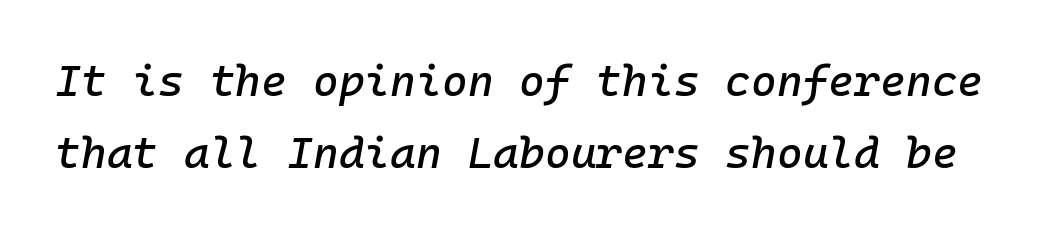
The image shows 44 px text type, italic (leaning right), monospaced; set normal line spacing (1.63x), normal letter spacing, not underlined; low stroke contrast and a medium x-height.
